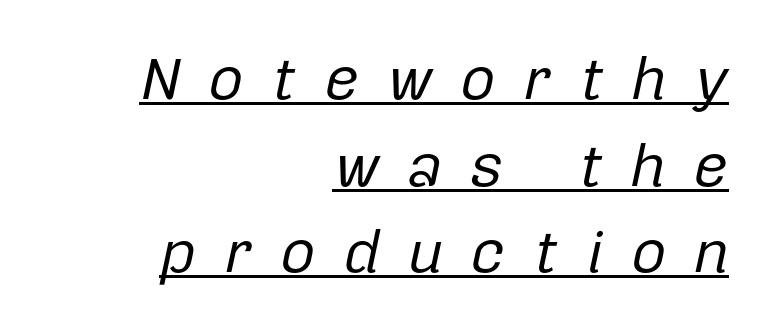
Q: Is the text bold? A: No.
Q: Is the text italic (slanted)? A: Yes, it leans right by about 12 degrees.
Q: Is the text underlined? A: Yes.
Q: How is the paragraph aligned? A: Right-aligned.
Q: Is the spacing between letters normal or unusually wide? A: Unusually wide.
Q: Is the spacing between lines tight, normal or loose? A: Normal.
Q: Width (condensed, normal, or wide)? A: Normal.
Q: Stroke contrast? A: Low.
Q: x-height? A: Medium.
Q: Monospaced? A: No.
